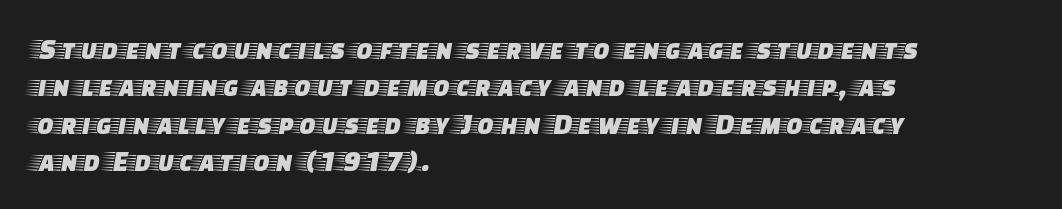
The image shows 30 px wide serif type; set left-aligned, normal line spacing (1.25x), normal letter spacing, not underlined; low stroke contrast and a large x-height.
